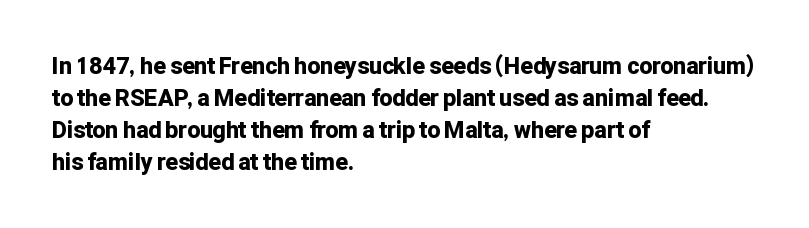
The image shows 23 px bold type, upright; set left-aligned, normal line spacing (1.39x), normal letter spacing, not underlined.
